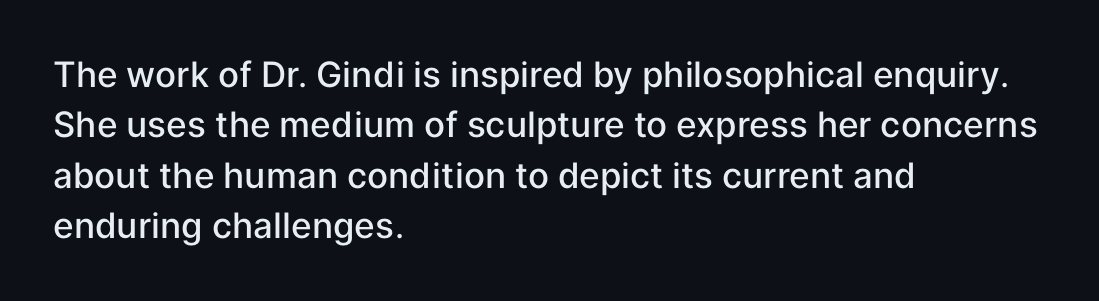
The image shows 35 px semibold sans-serif type, upright; set left-aligned, normal line spacing (1.44x), normal letter spacing, not underlined; low stroke contrast and a medium x-height.
